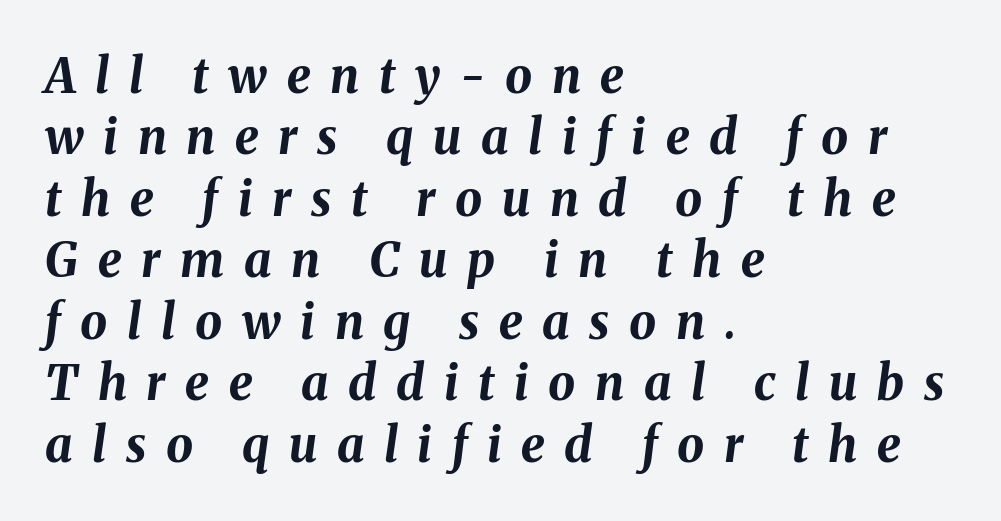
The image shows 48 px bold type, italic (leaning right); set left-aligned, normal line spacing (1.28x), unusually wide letter spacing (+0.41 em), not underlined; medium stroke contrast and a medium x-height.
